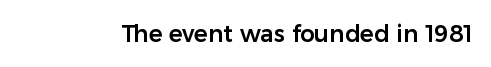
Q: Is the text italic (slanted)? A: No, it is upright.
Q: Is the text underlined? A: No.
Q: Is the spacing between letters normal or unusually wide? A: Normal.
